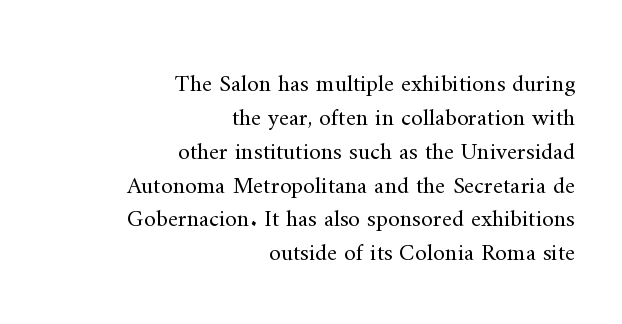
Q: Is the text bold? A: No.
Q: Is the text italic (slanted)? A: No, it is upright.
Q: Is the text underlined? A: No.
Q: How is the paragraph aligned? A: Right-aligned.
Q: Is the spacing between letters normal or unusually wide? A: Normal.
Q: Is the spacing between lines tight, normal or loose? A: Normal.
